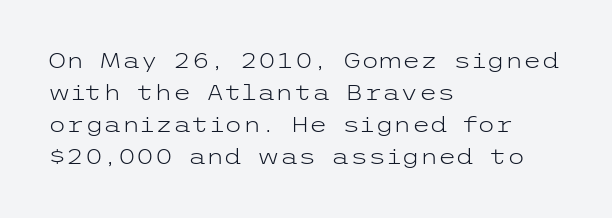
Is the block centered? No — it sits flush against the left margin. Honestly, the row spacing looks completely unremarkable. Check under the words: just untouched page. Ascenders rise straight up at ninety degrees. Nobody touched the tracking dial on this one.
